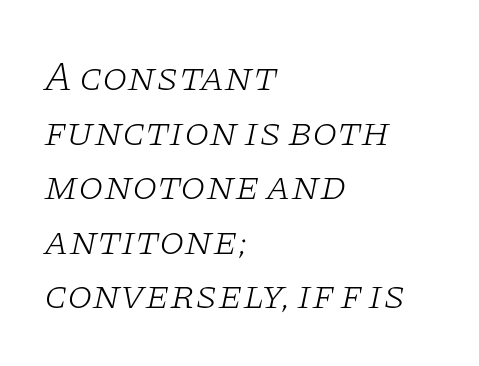
Q: Is the text bold? A: No.
Q: Is the text italic (slanted)? A: Yes, it leans right by about 11 degrees.
Q: Is the typeface a serif or a sans-serif typeface? A: Serif.
Q: Is the text underlined? A: No.
Q: How is the paragraph aligned? A: Left-aligned.
Q: Is the spacing between letters normal or unusually wide? A: Normal.
Q: Is the spacing between lines tight, normal or loose? A: Normal.
Q: Width (condensed, normal, or wide)? A: Wide.
Q: Stroke contrast? A: Low.
Q: x-height? A: Large.
Q: Monospaced? A: No.
